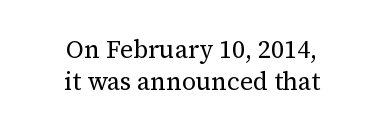
The type sits square on the baseline with zero lean. Stem width sits at or under what a default text font uses. Compared with a flush-left layout, this one balances lines on the center instead. Only glyphs here, with clear space below each row. What stands out about the letter spacing? Nothing — it is the standard amount. A normal amount of white space separates one row of letters from the next.
